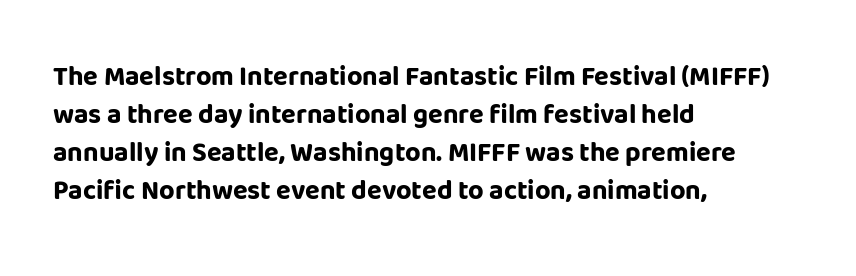
Q: Is the text bold? A: Yes.
Q: Is the text italic (slanted)? A: No, it is upright.
Q: Is the text underlined? A: No.
Q: How is the paragraph aligned? A: Left-aligned.
Q: Is the spacing between letters normal or unusually wide? A: Normal.
Q: Is the spacing between lines tight, normal or loose? A: Normal.
